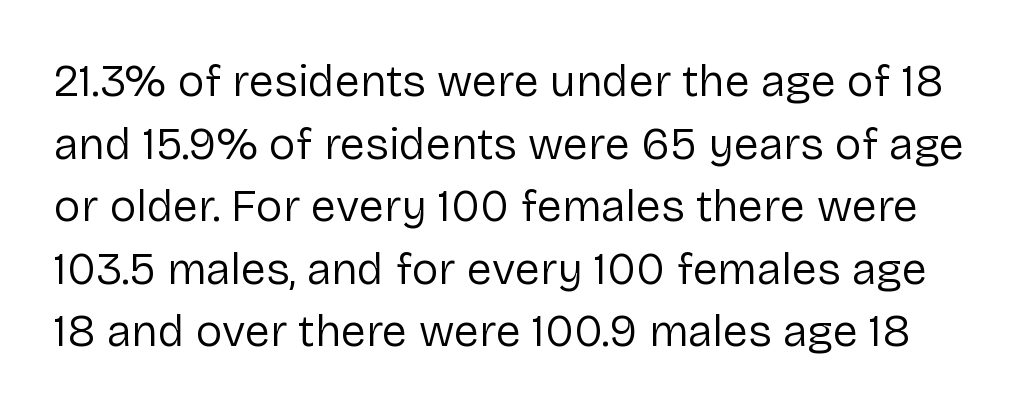
No extra ink here — the face is not bold. This sample has the flowing, uneven cadence of proportional lettering. Type style note: lacks serifs. Vertically, the passage feels balanced, rows spaced as you'd expect. The letters stand straight up with perfectly vertical stems.
